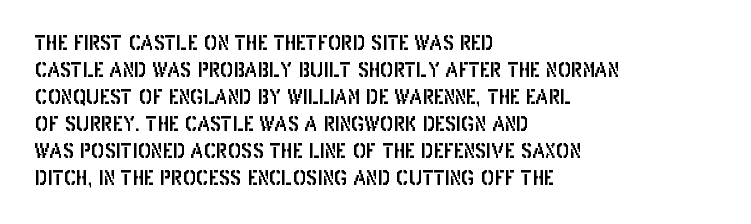
One-word summary of the alignment: left. The words here are not underlined. The passage shown stacks its lines at a standard gap. These lines were composed using upright roman letters.
